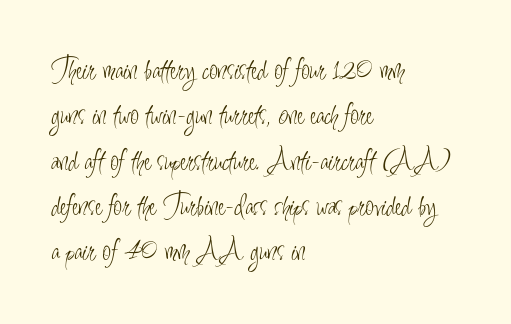
Q: Is the text bold? A: No.
Q: Is the typeface a serif or a sans-serif typeface? A: Sans-serif.
Q: Is the text underlined? A: No.
Q: How is the paragraph aligned? A: Left-aligned.
Q: Is the spacing between letters normal or unusually wide? A: Normal.
Q: Is the spacing between lines tight, normal or loose? A: Normal.
Q: Width (condensed, normal, or wide)? A: Condensed.
Q: Stroke contrast? A: Low.
Q: x-height? A: Small.
Q: Monospaced? A: No.
